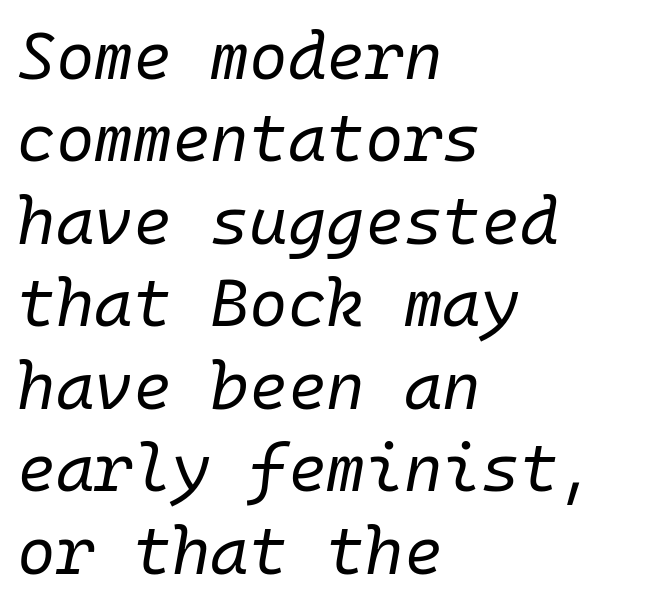
The image shows 66 px regular-weight type, italic (leaning right), monospaced; set left-aligned, normal line spacing (1.25x), normal letter spacing, not underlined; low stroke contrast and a medium x-height.
